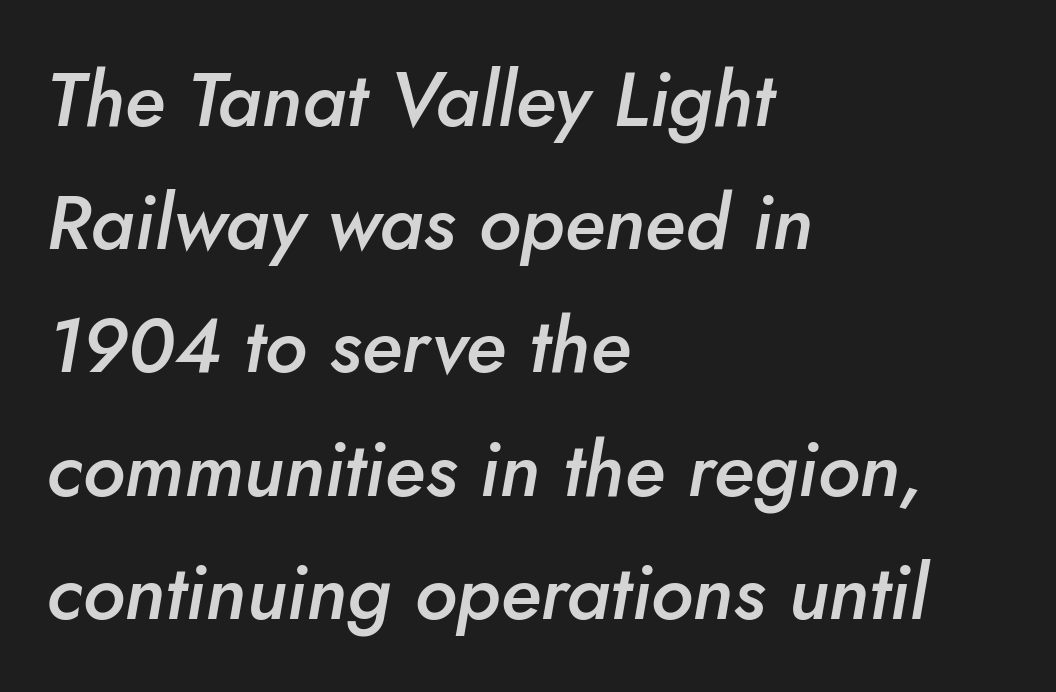
Set as a demibold, roughly 600 on the weight scale. This sample has the flowing, uneven cadence of proportional lettering. Observe the lean: these are italic letterforms. This sample keeps an unexceptional amount of space between lines.
